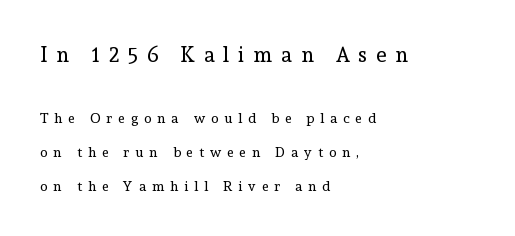
The image shows 21 px text type, upright; set left-aligned, loose line spacing (2.44x), unusually wide letter spacing (+0.42 em), not underlined; the first (top) block is 1.5x larger.
